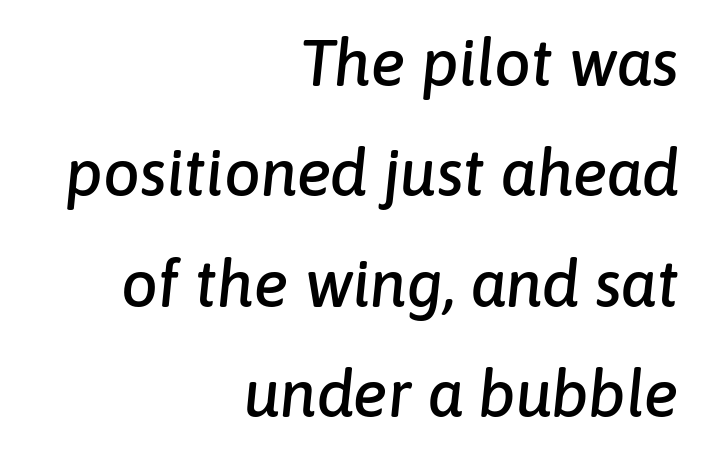
{"italic": "yes", "lean": "right", "slant_degrees": 6, "width": "normal", "stroke_contrast": "low", "x_height": "medium", "monospaced": "no", "underline": "no", "align": "right", "line_spacing": "normal", "line_spacing_ratio": 1.7, "letter_spacing": "normal", "letter_spacing_em": 0.0, "glyph_px": 65}
